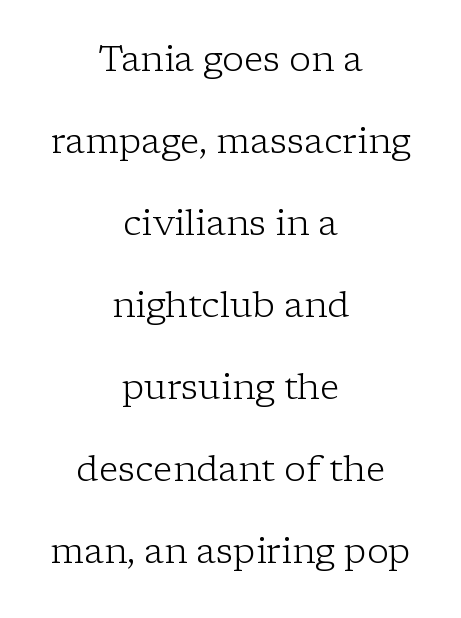
Q: Is the text bold? A: No.
Q: Is the text italic (slanted)? A: No, it is upright.
Q: Is the typeface a serif or a sans-serif typeface? A: Serif.
Q: Is the text underlined? A: No.
Q: How is the paragraph aligned? A: Centered.
Q: Is the spacing between letters normal or unusually wide? A: Normal.
Q: Is the spacing between lines tight, normal or loose? A: Loose.
Q: Width (condensed, normal, or wide)? A: Normal.
Q: Stroke contrast? A: Low.
Q: x-height? A: Medium.
Q: Monospaced? A: No.
